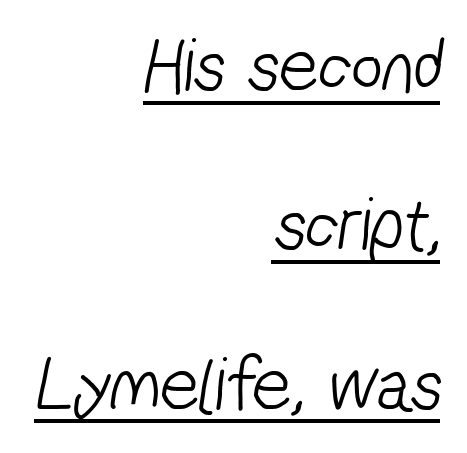
The image shows 77 px light, condensed sans-serif type; set right-aligned, loose line spacing (2.07x), normal letter spacing, underlined; low stroke contrast and a medium x-height.
